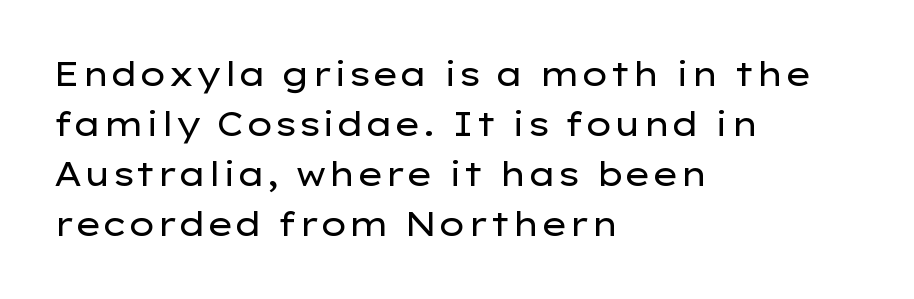
{"serif": "no", "italic": "no", "bold": "no", "weight": "regular", "width": "wide", "stroke_contrast": "low", "x_height": "medium", "monospaced": "no", "underline": "no", "align": "left", "line_spacing": "normal", "line_spacing_ratio": 1.52, "letter_spacing": "normal", "letter_spacing_em": 0.0, "glyph_px": 33}
